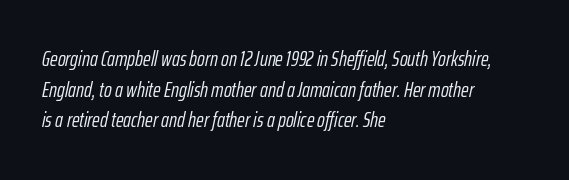
Q: Is the text bold? A: No.
Q: Is the text italic (slanted)? A: Yes, it leans right by about 12 degrees.
Q: Is the text underlined? A: No.
Q: How is the paragraph aligned? A: Left-aligned.
Q: Is the spacing between letters normal or unusually wide? A: Normal.
Q: Is the spacing between lines tight, normal or loose? A: Normal.
